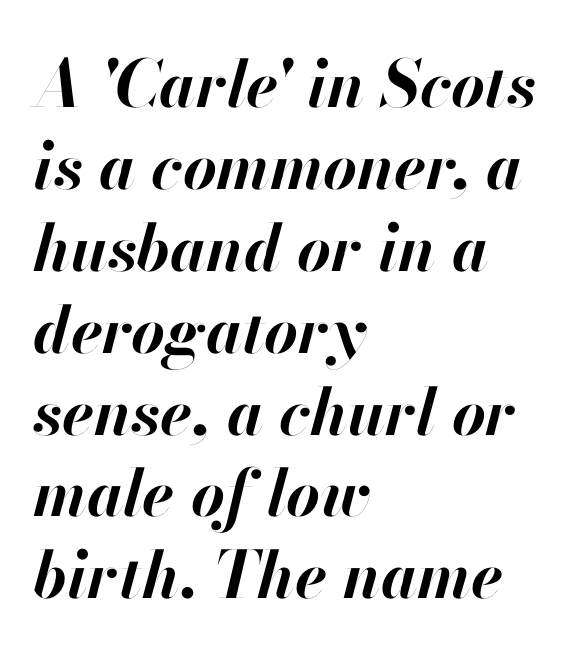
{"italic": "yes", "lean": "right", "slant_degrees": 13, "bold": "yes", "weight": "bold", "width": "normal", "stroke_contrast": "high", "x_height": "small", "monospaced": "no", "underline": "no", "align": "left", "line_spacing": "normal", "line_spacing_ratio": 1.26, "letter_spacing": "normal", "letter_spacing_em": 0.0, "glyph_px": 65}
